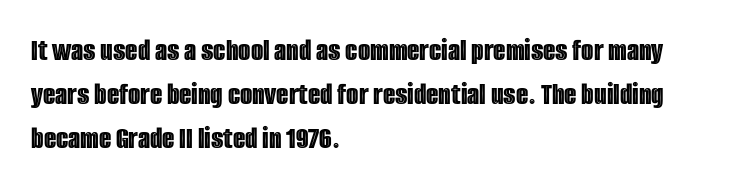
{"italic": "no", "width": "condensed", "x_height": "large", "monospaced": "no", "underline": "no", "align": "left", "line_spacing": "normal", "line_spacing_ratio": 1.37, "letter_spacing": "normal", "letter_spacing_em": 0.0, "glyph_px": 32}
